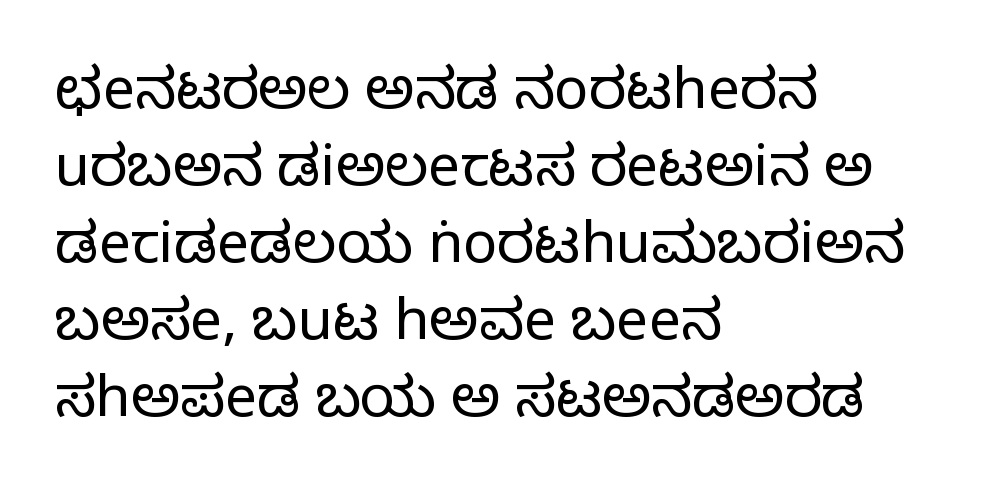
Serifs: no, the terminals of the letterforms are clean. The rendering uses natural spacing where letterforms have individual widths. The passage shown stacks its lines at a standard gap. Rule under the text: the space is simply empty.
